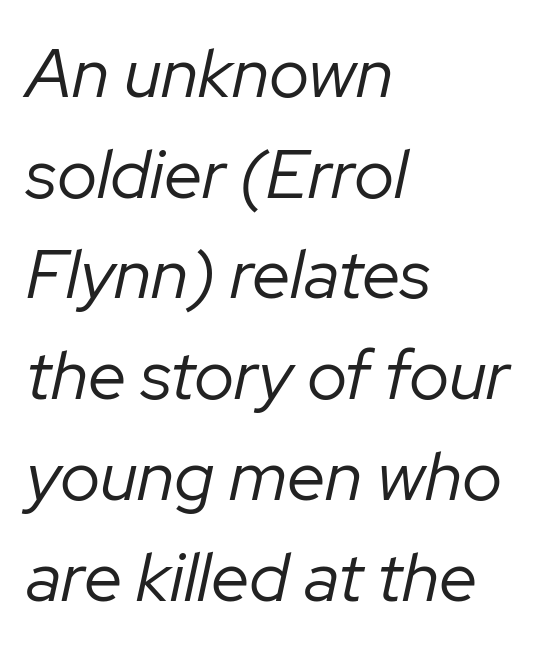
Compared with typical paragraphs, the rows here are spaced about the same. What stands out about the letter spacing? Nothing — it is the standard amount. These lines are rendered in a variable-pitch font. Rule under the text: the space is simply empty. Every character sits at an angle, as italics do.
